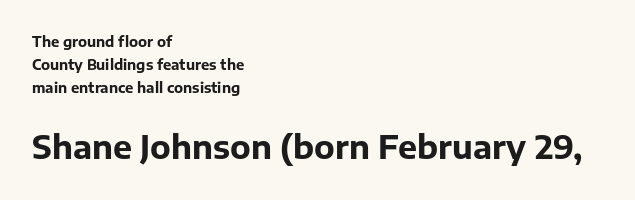
Q: Is the text bold? A: Yes.
Q: Is the text italic (slanted)? A: No, it is upright.
Q: Is the typeface a serif or a sans-serif typeface? A: Sans-serif.
Q: Is the text underlined? A: No.
Q: How is the paragraph aligned? A: Left-aligned.
Q: Is the spacing between letters normal or unusually wide? A: Normal.
Q: Is the spacing between lines tight, normal or loose? A: Normal.
Q: Which block of text is set in a larger size, the first (top) or the second (bottom)? A: The second (bottom) one.
Q: Width (condensed, normal, or wide)? A: Normal.
Q: Stroke contrast? A: Low.
Q: x-height? A: Medium.
Q: Monospaced? A: No.
